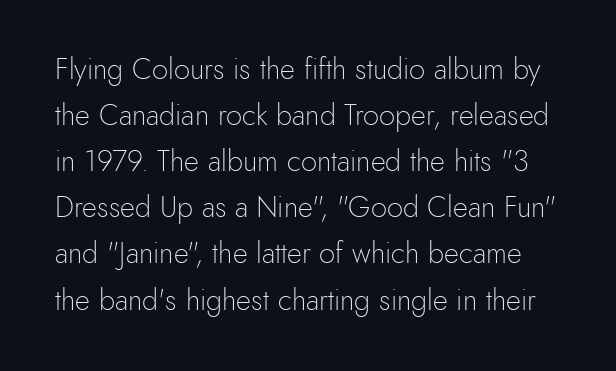
{"serif": "no", "italic": "no", "bold": "no", "weight": "light", "width": "normal", "x_height": "small", "monospaced": "no", "underline": "no", "line_spacing": "normal", "line_spacing_ratio": 1.59, "letter_spacing": "normal", "letter_spacing_em": 0.0, "glyph_px": 29}
